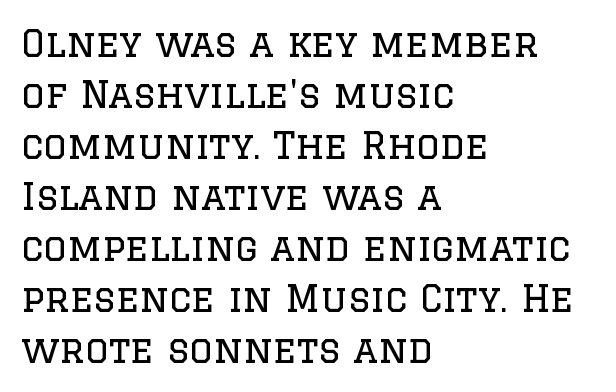
{"serif": "yes", "italic": "no", "bold": "no", "weight": "regular", "width": "normal", "stroke_contrast": "low", "x_height": "large", "monospaced": "no", "underline": "no", "align": "left", "line_spacing": "normal", "line_spacing_ratio": 1.38, "letter_spacing": "normal", "letter_spacing_em": 0.0, "glyph_px": 37}
